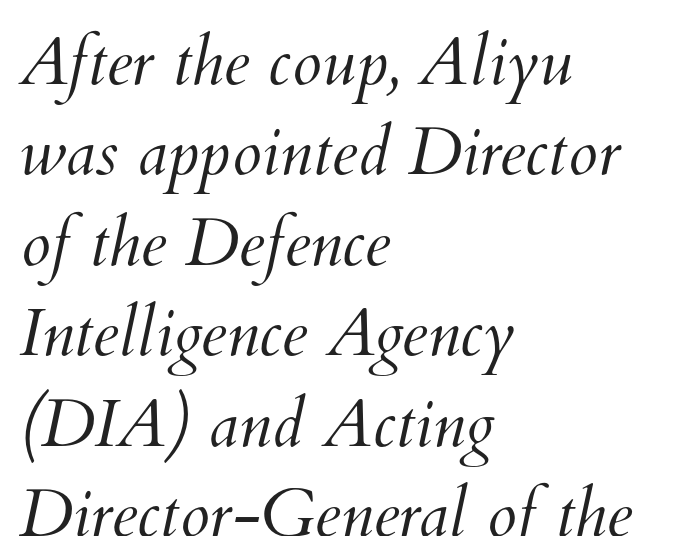
Q: Is the text bold? A: No.
Q: Is the text underlined? A: No.
Q: How is the paragraph aligned? A: Left-aligned.
Q: Is the spacing between letters normal or unusually wide? A: Normal.
Q: Is the spacing between lines tight, normal or loose? A: Normal.
Q: Width (condensed, normal, or wide)? A: Normal.
Q: Stroke contrast? A: Medium.
Q: x-height? A: Small.
Q: Monospaced? A: No.
